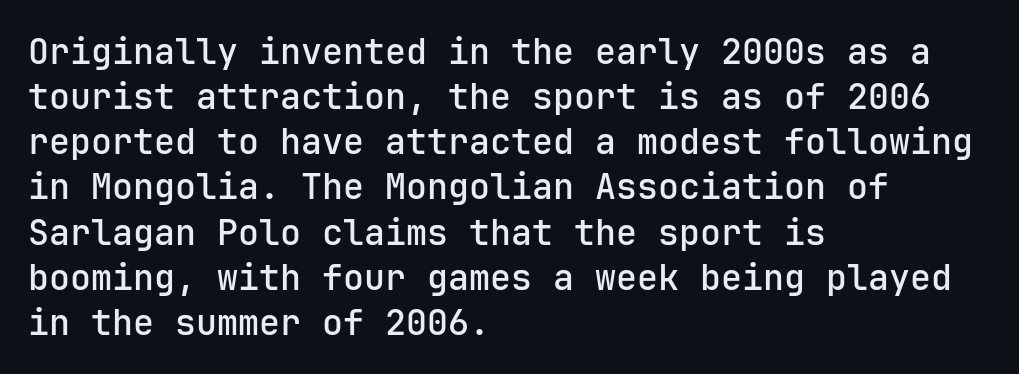
The gaps between neighbouring characters are ordinary and unremarkable. Short and long lines alike share a common starting point at left. Typographically, this falls in the sans-serif category. Regarding leading, the lines here are spaced in the standard way.
